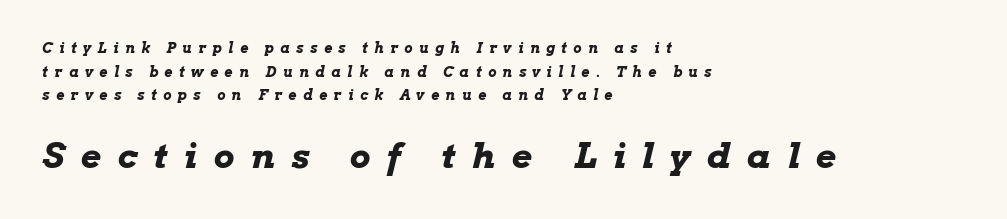
{"italic": "yes", "lean": "right", "slant_degrees": 13, "bold": "yes", "weight": "bold", "width": "wide", "stroke_contrast": "low", "x_height": "medium", "monospaced": "no", "underline": "no", "align": "left", "line_spacing": "normal", "line_spacing_ratio": 1.68, "letter_spacing": "wide", "letter_spacing_em": 0.47, "larger_block": "second", "size_ratio": 2.5, "glyph_px": 35}
